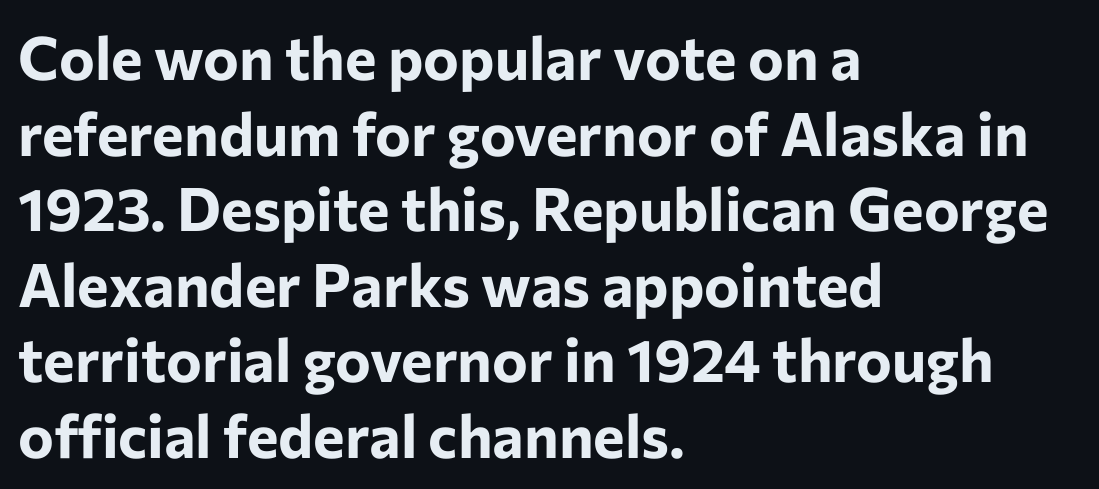
Q: Is the text bold? A: Yes.
Q: Is the text italic (slanted)? A: No, it is upright.
Q: Is the typeface a serif or a sans-serif typeface? A: Sans-serif.
Q: Is the text underlined? A: No.
Q: How is the paragraph aligned? A: Left-aligned.
Q: Is the spacing between letters normal or unusually wide? A: Normal.
Q: Is the spacing between lines tight, normal or loose? A: Normal.
Q: Width (condensed, normal, or wide)? A: Normal.
Q: Stroke contrast? A: Low.
Q: x-height? A: Medium.
Q: Monospaced? A: No.
